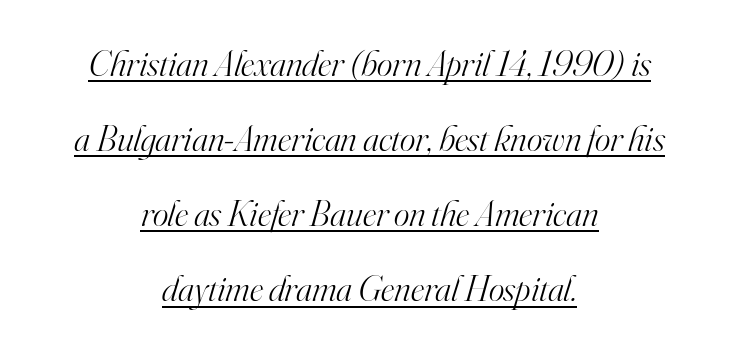
The image shows 37 px light serif type, italic (leaning right); set centered, loose line spacing (2.03x), normal letter spacing, underlined; high stroke contrast and a small x-height.
